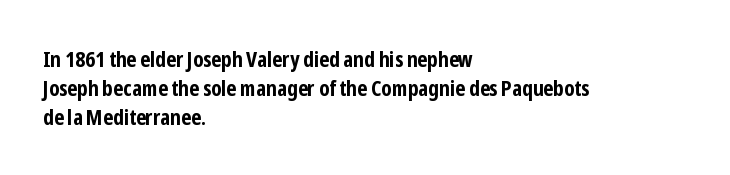
Q: Is the text bold? A: Yes.
Q: Is the text italic (slanted)? A: No, it is upright.
Q: Is the text underlined? A: No.
Q: How is the paragraph aligned? A: Left-aligned.
Q: Is the spacing between letters normal or unusually wide? A: Normal.
Q: Is the spacing between lines tight, normal or loose? A: Normal.
